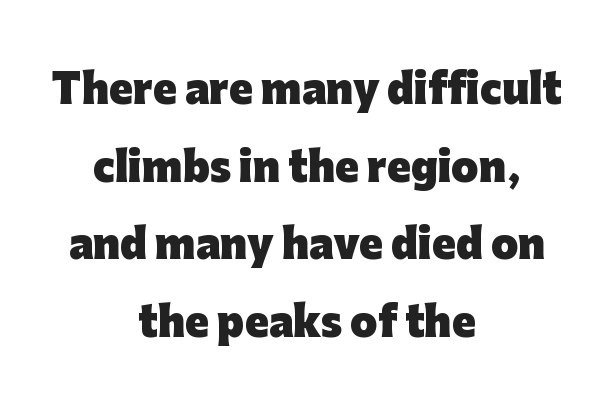
{"serif": "no", "italic": "no", "bold": "yes", "weight": "heavy", "width": "normal", "stroke_contrast": "low", "x_height": "medium", "monospaced": "no", "underline": "no", "align": "center", "line_spacing": "loose", "line_spacing_ratio": 1.99, "letter_spacing": "normal", "letter_spacing_em": 0.0, "glyph_px": 39}
